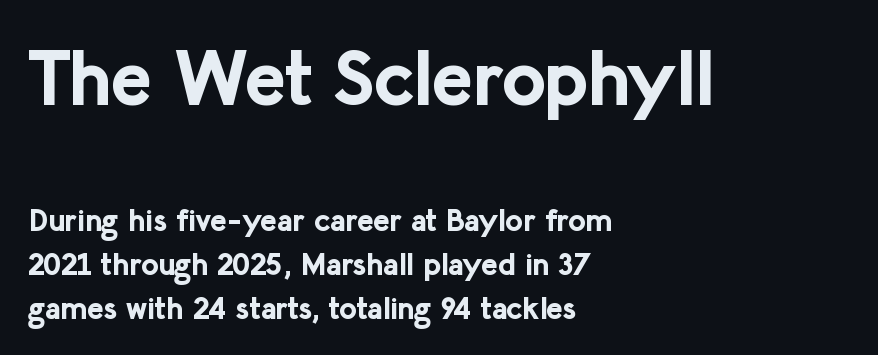
Each letter's strokes conclude bluntly, with no projecting serifs. Notice how thick the strokes are: this is what a full bold looks like. Is this a fixed-width face? No — the glyphs have proportional, varying widths. Vertically, the passage feels balanced, rows spaced as you'd expect. Caption: upper text group enlarged, lower text group reduced. Do the letters lean? They stand straight.
